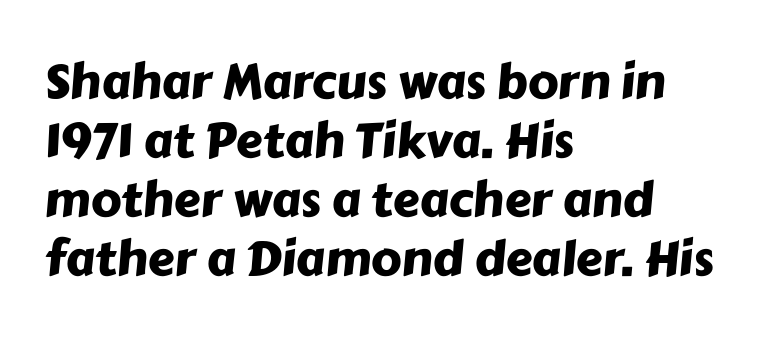
Alignment: flush left. Varying glyph widths throughout — classic text-font behaviour. The letters carry no serifs — their stems end cleanly without finishing strokes. The foot of each line stays bare and open.
